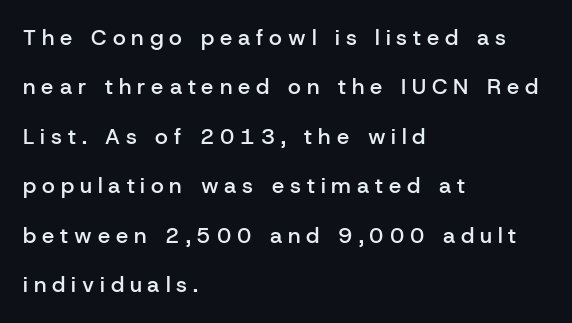
{"italic": "no", "bold": "semi", "underline": "no", "align": "left", "line_spacing": "loose", "line_spacing_ratio": 2.25, "letter_spacing": "wide", "letter_spacing_em": 0.27, "glyph_px": 22}
